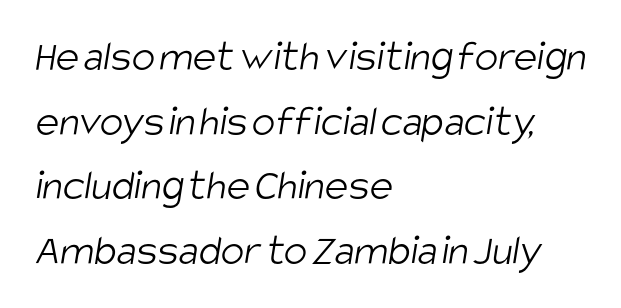
The image shows 44 px light, condensed sans-serif type; set left-aligned, normal line spacing (1.47x), normal letter spacing, not underlined; low stroke contrast and a large x-height.
